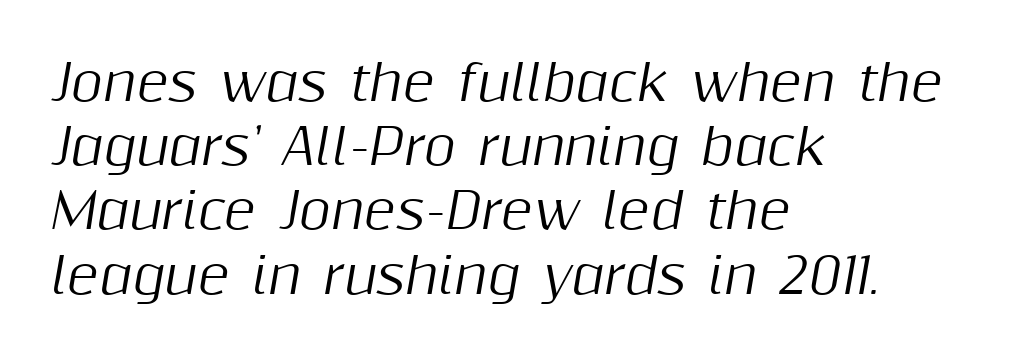
{"italic": "yes", "lean": "right", "slant_degrees": 10, "width": "normal", "stroke_contrast": "medium", "x_height": "medium", "monospaced": "no", "underline": "no", "align": "left", "line_spacing": "normal", "line_spacing_ratio": 1.31, "letter_spacing": "normal", "letter_spacing_em": 0.0, "glyph_px": 49}
